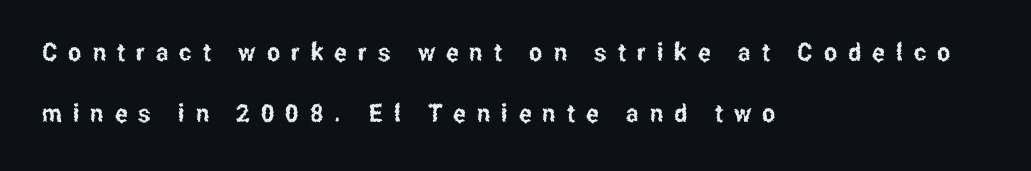
The image shows 25 px text type, upright; set left-aligned, loose line spacing (2.44x), unusually wide letter spacing (+0.44 em), not underlined.
